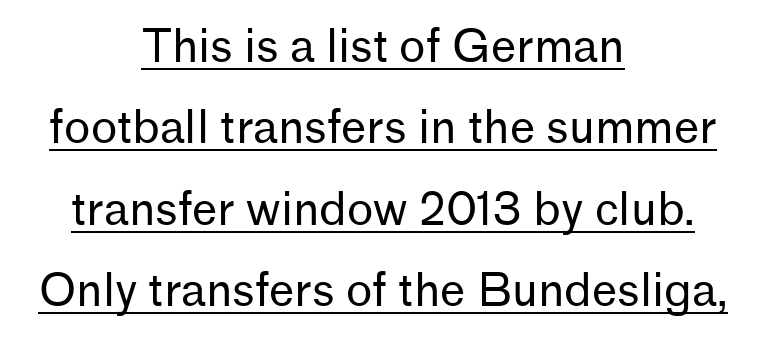
Q: Is the text bold? A: No.
Q: Is the text italic (slanted)? A: No, it is upright.
Q: Is the typeface a serif or a sans-serif typeface? A: Sans-serif.
Q: Is the text underlined? A: Yes.
Q: How is the paragraph aligned? A: Centered.
Q: Is the spacing between letters normal or unusually wide? A: Normal.
Q: Width (condensed, normal, or wide)? A: Normal.
Q: Stroke contrast? A: Low.
Q: x-height? A: Medium.
Q: Monospaced? A: No.
